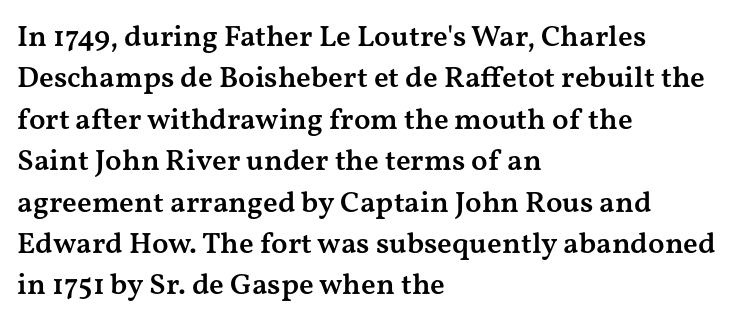
Summary of weight: moderately heavy, a semibold. If you drew a ruler down the left edge, every line would touch it. To sum up the face: it has serifs. Summary of vertical rhythm: regular, with standard interline spacing.
